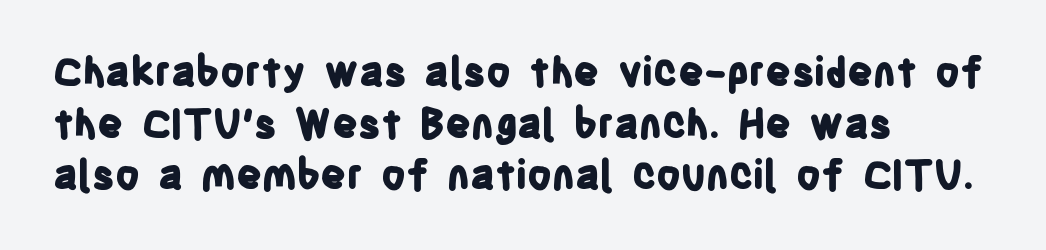
{"serif": "no", "italic": "no", "bold": "yes", "weight": "bold", "width": "condensed", "stroke_contrast": "low", "x_height": "large", "monospaced": "no", "underline": "no", "align": "left", "line_spacing": "normal", "line_spacing_ratio": 1.29, "letter_spacing": "normal", "letter_spacing_em": 0.0, "glyph_px": 40}
